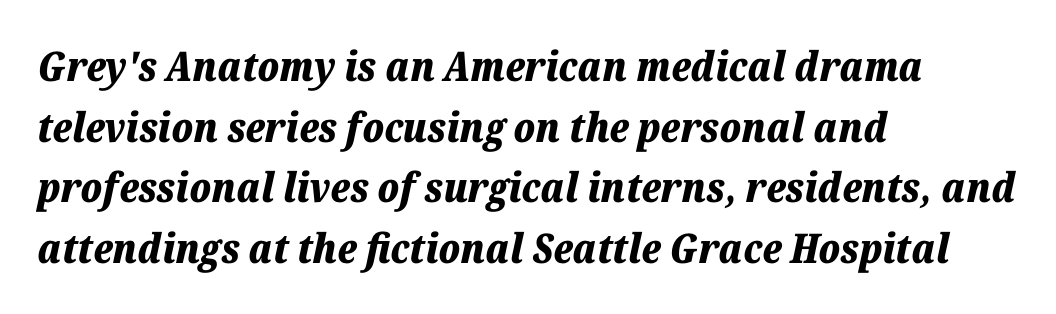
Is the letter spacing exaggerated? No — it looks like the ordinary default. All the whitespace from short lines collects on the right. In terms of weight, the rendering is a true, heavy bold. The block of text has a typical density, with ordinary space between rows. The text carries the slant typical of an italic or oblique font. These lines are rendered in a variable-pitch font.
